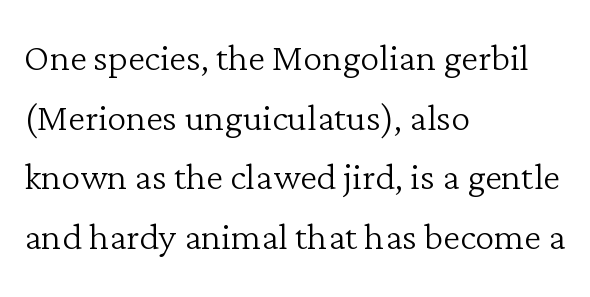
Has an underline been added? It has not. Caption: face not bold, strokes unweighted. Note the varied advance widths — an 'i' is clearly narrower than an 'm'. In terms of letterform style, serifs are clearly present. Standard letterfit; no display-style spreading of the glyphs.
